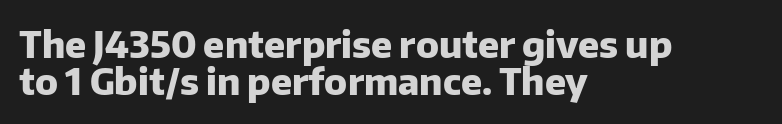
Q: Is the text bold? A: Yes.
Q: Is the text italic (slanted)? A: No, it is upright.
Q: Is the typeface a serif or a sans-serif typeface? A: Sans-serif.
Q: Is the text underlined? A: No.
Q: How is the paragraph aligned? A: Left-aligned.
Q: Is the spacing between letters normal or unusually wide? A: Normal.
Q: Is the spacing between lines tight, normal or loose? A: Tight.
Q: Width (condensed, normal, or wide)? A: Normal.
Q: Stroke contrast? A: Low.
Q: x-height? A: Medium.
Q: Monospaced? A: No.
